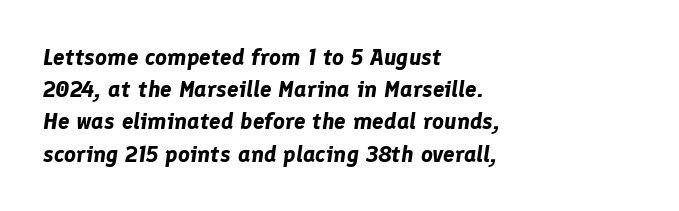
{"italic": "yes", "lean": "right", "slant_degrees": 8, "bold": "yes", "underline": "no", "align": "left", "line_spacing": "normal", "line_spacing_ratio": 1.4, "letter_spacing": "normal", "letter_spacing_em": 0.0, "glyph_px": 23}
